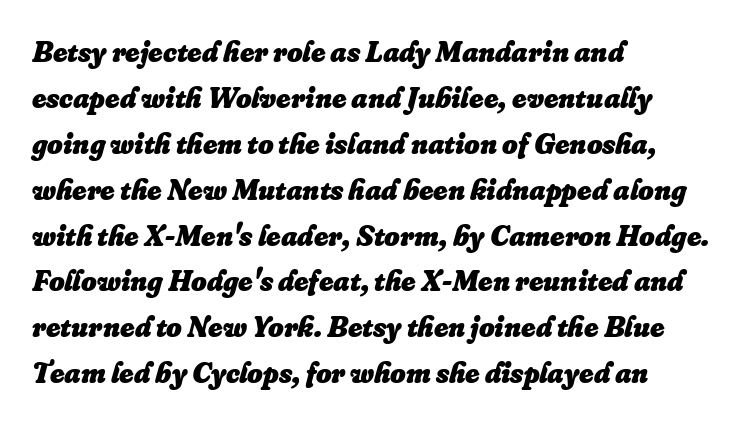
Is there much room between lines? A standard amount, neither cramped nor airy. The lines are quadded left. Compared with an ordinary text face, these strokes are far heavier — a full bold. How are the letters spaced? Ordinarily, with no added tracking.
